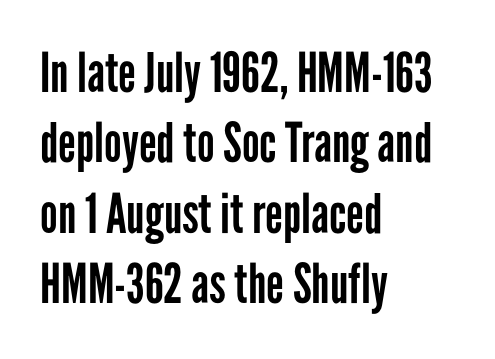
Q: Is the text bold? A: No.
Q: Is the text italic (slanted)? A: No, it is upright.
Q: Is the typeface a serif or a sans-serif typeface? A: Sans-serif.
Q: Is the text underlined? A: No.
Q: How is the paragraph aligned? A: Left-aligned.
Q: Is the spacing between letters normal or unusually wide? A: Normal.
Q: Is the spacing between lines tight, normal or loose? A: Normal.
Q: Width (condensed, normal, or wide)? A: Condensed.
Q: Stroke contrast? A: Low.
Q: x-height? A: Medium.
Q: Monospaced? A: No.
